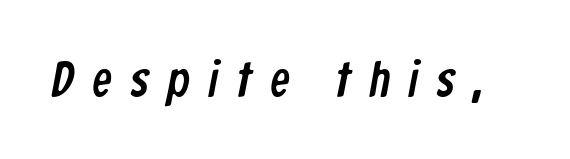
Q: Is the typeface a serif or a sans-serif typeface? A: Sans-serif.
Q: Is the text underlined? A: No.
Q: Is the spacing between letters normal or unusually wide? A: Unusually wide.
Q: Width (condensed, normal, or wide)? A: Condensed.
Q: Stroke contrast? A: Low.
Q: x-height? A: Medium.
Q: Monospaced? A: No.
